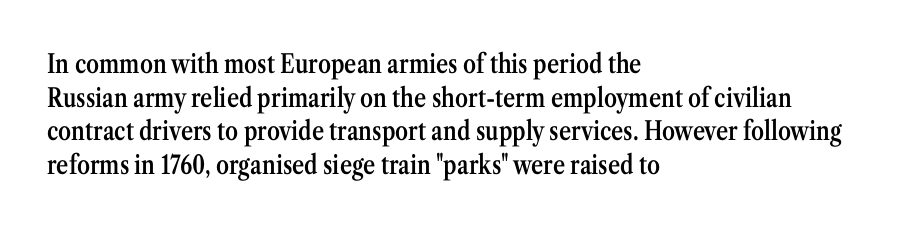
Q: Is the text bold? A: Semi-bold.
Q: Is the text italic (slanted)? A: No, it is upright.
Q: Is the text underlined? A: No.
Q: How is the paragraph aligned? A: Left-aligned.
Q: Is the spacing between letters normal or unusually wide? A: Normal.
Q: Is the spacing between lines tight, normal or loose? A: Normal.
